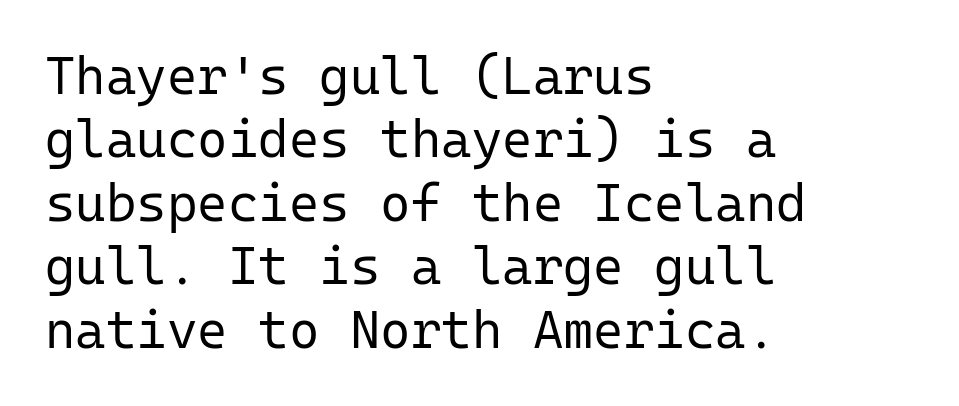
{"serif": "no", "italic": "no", "bold": "no", "weight": "regular", "width": "normal", "stroke_contrast": "low", "x_height": "medium", "monospaced": "yes", "underline": "no", "align": "left", "line_spacing_ratio": 1.22, "letter_spacing": "normal", "letter_spacing_em": 0.0, "glyph_px": 52}
